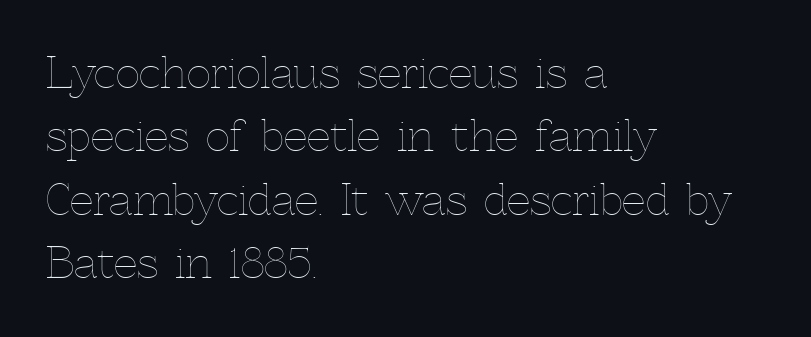
{"italic": "no", "bold": "no", "weight": "thin", "width": "normal", "x_height": "medium", "monospaced": "no", "underline": "no", "align": "left", "line_spacing": "normal", "line_spacing_ratio": 1.51, "letter_spacing": "normal", "letter_spacing_em": 0.0, "glyph_px": 42}
